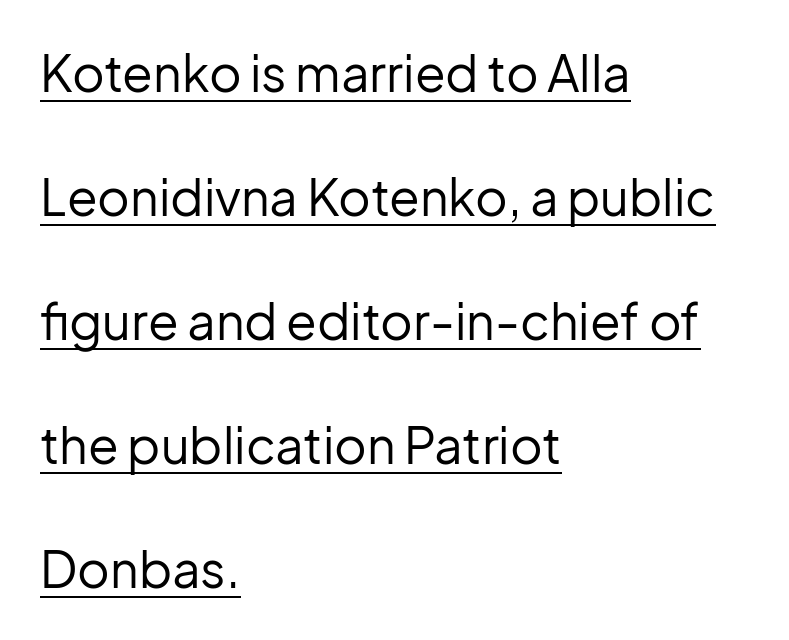
The image shows 50 px regular-weight sans-serif type, upright; set left-aligned, loose line spacing (2.48x), normal letter spacing, underlined; low stroke contrast and a medium x-height.
